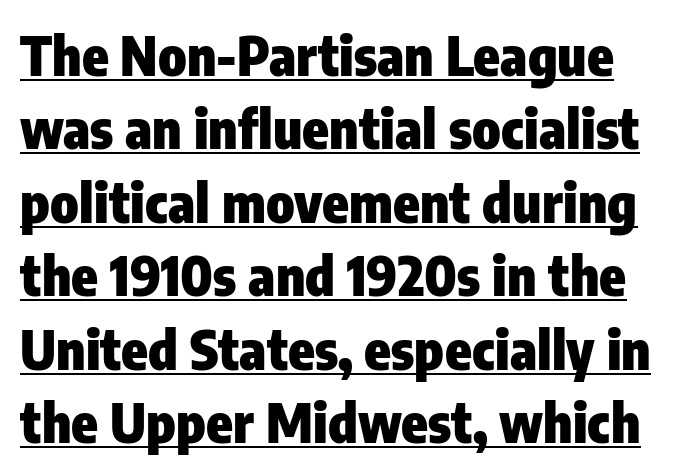
Q: Is the text bold? A: Yes.
Q: Is the text italic (slanted)? A: No, it is upright.
Q: Is the typeface a serif or a sans-serif typeface? A: Sans-serif.
Q: Is the text underlined? A: Yes.
Q: Is the spacing between letters normal or unusually wide? A: Normal.
Q: Is the spacing between lines tight, normal or loose? A: Normal.
Q: Width (condensed, normal, or wide)? A: Condensed.
Q: Stroke contrast? A: Low.
Q: x-height? A: Medium.
Q: Monospaced? A: No.
